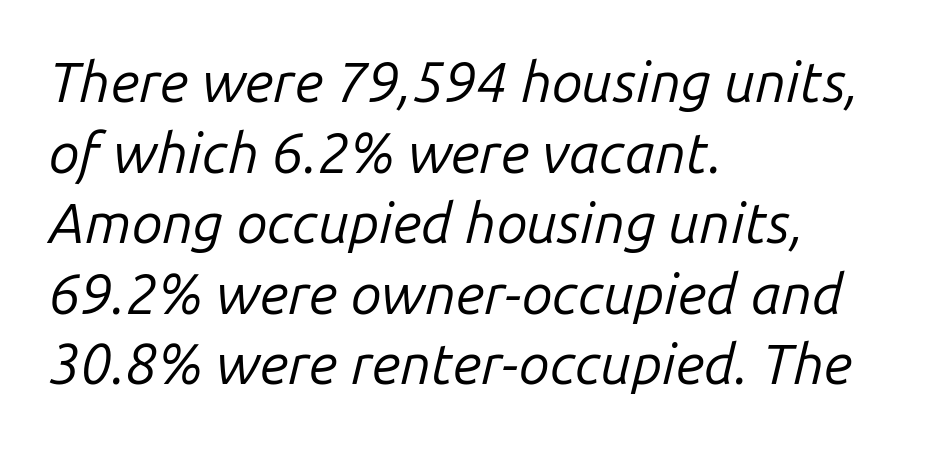
Q: Is the text bold? A: No.
Q: Is the text italic (slanted)? A: Yes, it leans right by about 14 degrees.
Q: Is the text underlined? A: No.
Q: How is the paragraph aligned? A: Left-aligned.
Q: Is the spacing between letters normal or unusually wide? A: Normal.
Q: Is the spacing between lines tight, normal or loose? A: Normal.
Q: Width (condensed, normal, or wide)? A: Normal.
Q: Stroke contrast? A: Low.
Q: x-height? A: Medium.
Q: Monospaced? A: No.
